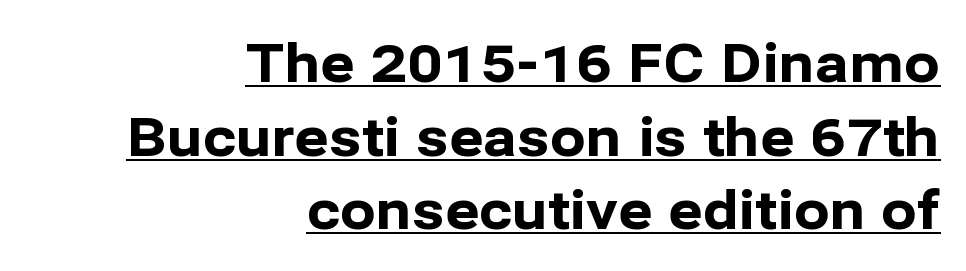
{"serif": "no", "italic": "no", "bold": "yes", "weight": "bold", "width": "normal", "stroke_contrast": "low", "x_height": "medium", "monospaced": "no", "underline": "yes", "align": "right", "line_spacing": "normal", "line_spacing_ratio": 1.39, "letter_spacing": "normal", "letter_spacing_em": 0.0, "glyph_px": 53}
